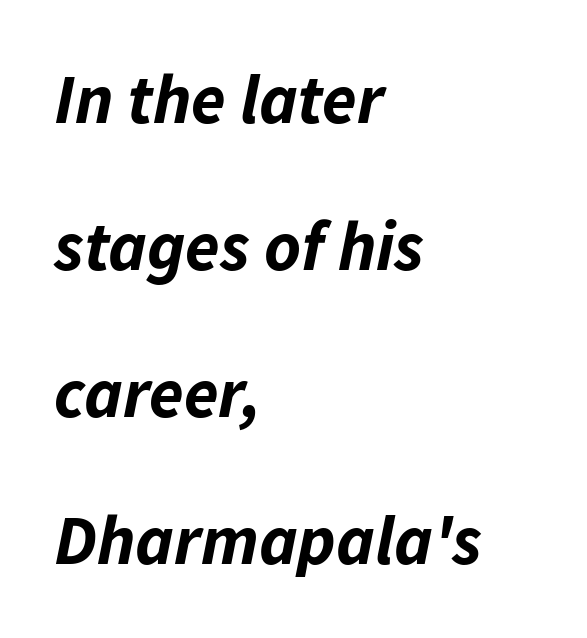
{"italic": "yes", "lean": "right", "slant_degrees": 11, "bold": "yes", "weight": "bold", "width": "normal", "stroke_contrast": "low", "x_height": "medium", "monospaced": "no", "underline": "no", "align": "left", "line_spacing": "loose", "line_spacing_ratio": 2.1, "letter_spacing": "normal", "letter_spacing_em": 0.0, "glyph_px": 70}
